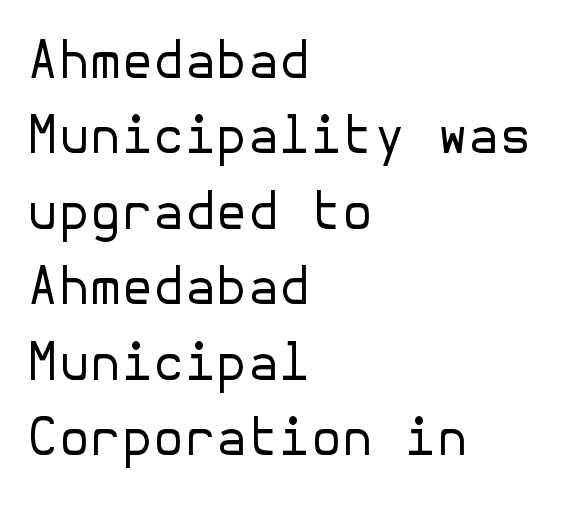
Unmarked baselines from the first word to the last. Inter-character spacing is left at the font's built-in metrics. You can tell from the bare stems that sans-serif type was used. Does the lettering tilt? It doesn't — this is upright.
